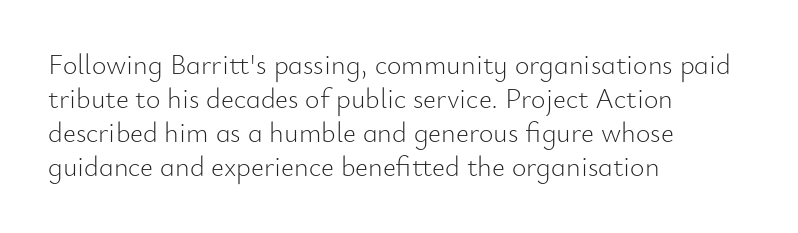
{"serif": "no", "italic": "no", "bold": "no", "weight": "light", "width": "normal", "stroke_contrast": "low", "x_height": "small", "monospaced": "no", "underline": "no", "align": "left", "line_spacing_ratio": 1.21, "letter_spacing": "normal", "letter_spacing_em": 0.0, "glyph_px": 28}
